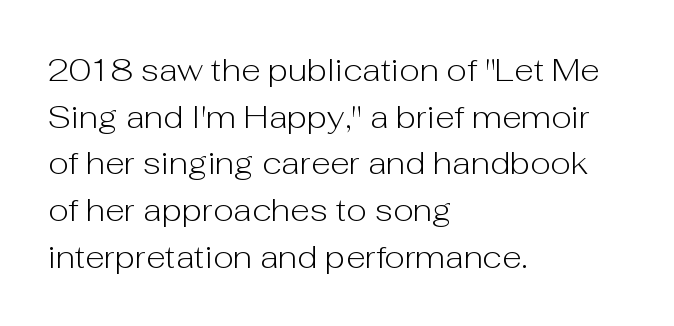
The image shows 32 px light sans-serif type, upright; set left-aligned, normal line spacing (1.46x), normal letter spacing, not underlined; low stroke contrast and a medium x-height.
